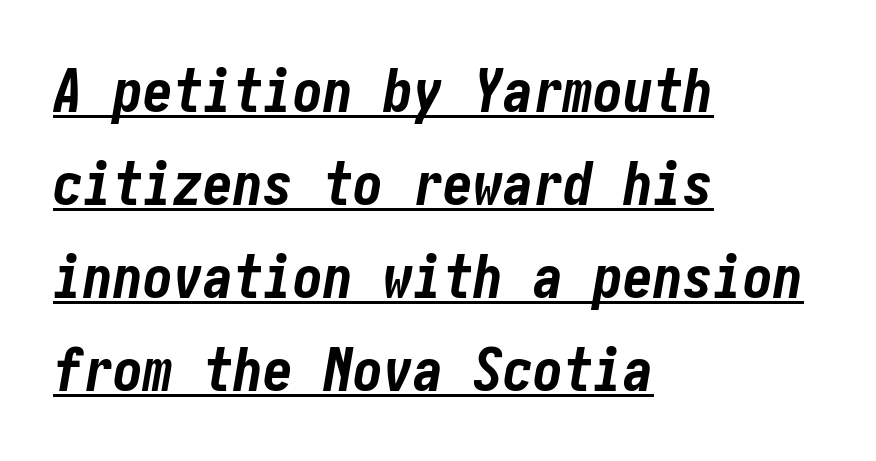
The image shows 60 px bold, condensed type, italic (leaning right); set left-aligned, normal line spacing (1.55x), normal letter spacing, underlined; low stroke contrast and a medium x-height.
